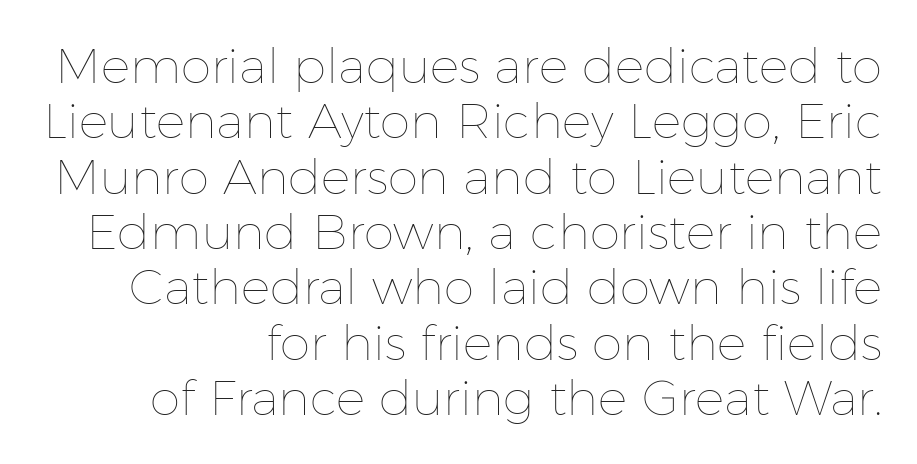
Q: Is the text bold? A: No.
Q: Is the text italic (slanted)? A: No, it is upright.
Q: Is the text underlined? A: No.
Q: How is the paragraph aligned? A: Right-aligned.
Q: Is the spacing between letters normal or unusually wide? A: Normal.
Q: Is the spacing between lines tight, normal or loose? A: Tight.
Q: Width (condensed, normal, or wide)? A: Normal.
Q: Stroke contrast? A: Low.
Q: x-height? A: Medium.
Q: Monospaced? A: No.
